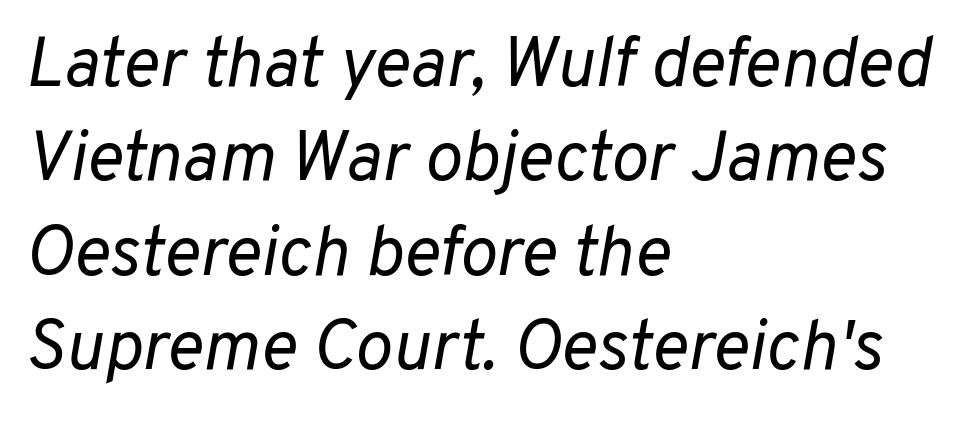
The rag falls on the right side of this text block. These lines keep a tight, regular rhythm from letter to letter. Clear beneath every line of the passage. The face looks like a standard text weight, possibly lighter. The vertical gap from one line to the next is medium.
